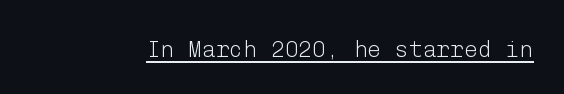
The image shows 23 px text type, upright; set normal letter spacing, underlined.
